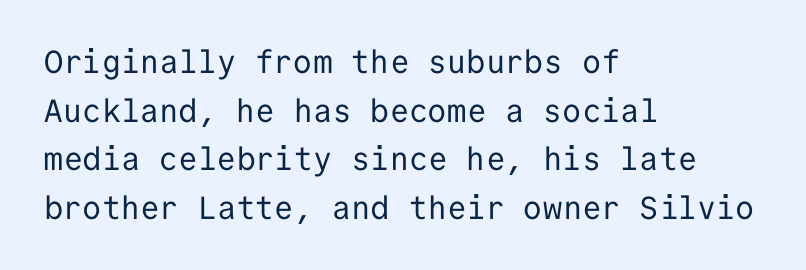
Q: Is the text bold? A: No.
Q: Is the text italic (slanted)? A: No, it is upright.
Q: Is the typeface a serif or a sans-serif typeface? A: Sans-serif.
Q: Is the text underlined? A: No.
Q: How is the paragraph aligned? A: Left-aligned.
Q: Is the spacing between letters normal or unusually wide? A: Normal.
Q: Is the spacing between lines tight, normal or loose? A: Normal.
Q: Width (condensed, normal, or wide)? A: Normal.
Q: Stroke contrast? A: Low.
Q: x-height? A: Medium.
Q: Monospaced? A: Yes.
